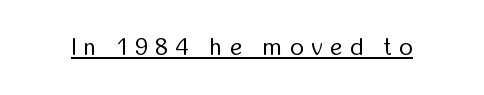
{"italic": "no", "bold": "no", "underline": "yes", "letter_spacing": "wide", "letter_spacing_em": 0.35, "glyph_px": 23}
